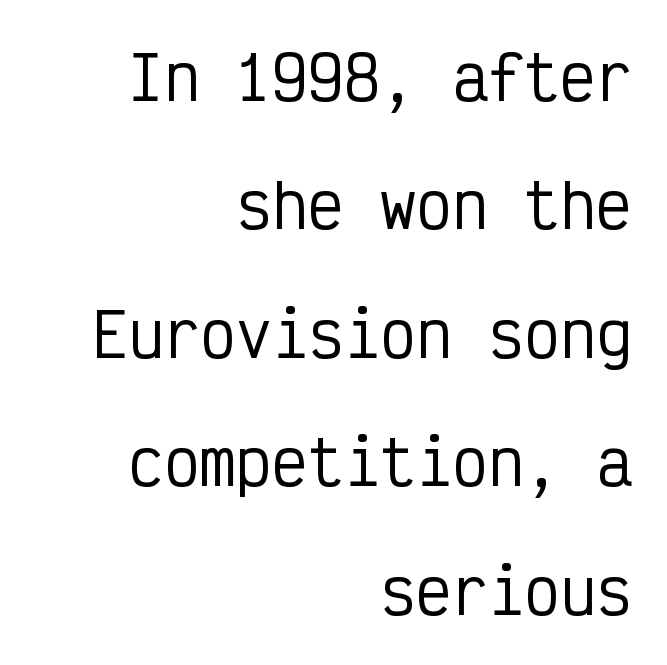
{"serif": "no", "italic": "no", "width": "condensed", "stroke_contrast": "low", "x_height": "medium", "monospaced": "yes", "underline": "no", "align": "right", "line_spacing": "loose", "line_spacing_ratio": 2.14, "letter_spacing": "normal", "letter_spacing_em": 0.0, "glyph_px": 60}
